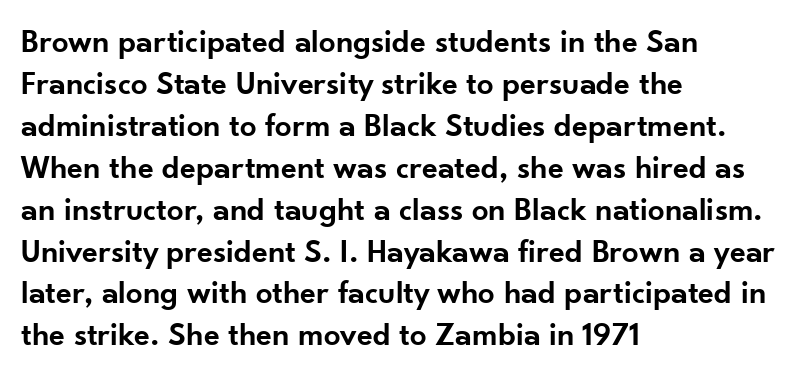
Stroke terminals: plain, sans-serif. I'd describe the lettering as semibold — firm but not a full bold. Nobody touched the tracking dial on this one. The block of text has a typical density, with ordinary space between rows. Line beginnings align vertically; line endings do not. Character widths vary here, with narrow letters taking less room than wide ones.
